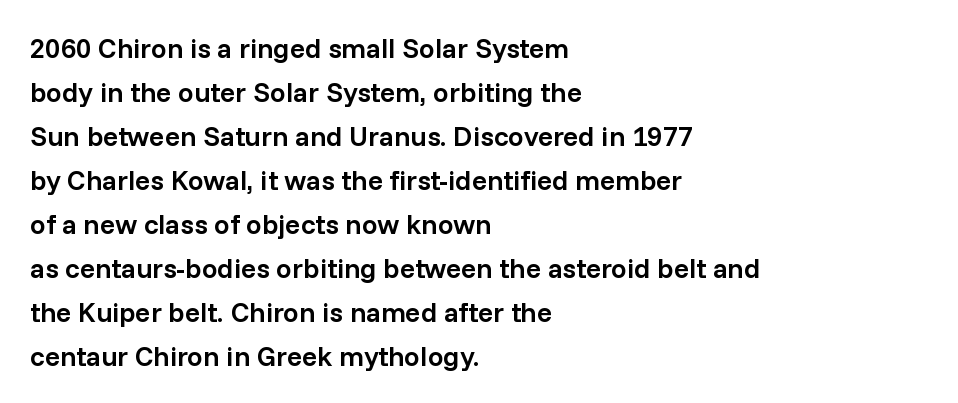
The image shows 28 px semibold sans-serif type, upright; set left-aligned, normal line spacing (1.57x), normal letter spacing, not underlined; low stroke contrast and a medium x-height.
